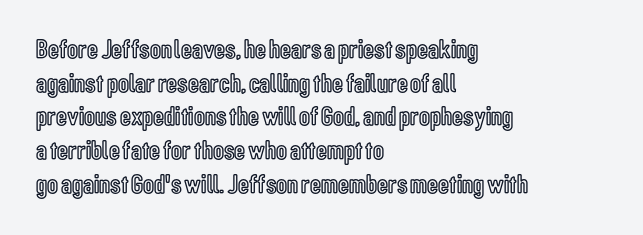
The image shows 27 px text type, upright; set left-aligned, normal line spacing (1.25x), normal letter spacing, not underlined.
